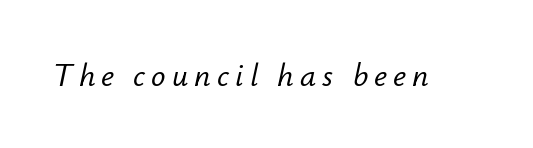
{"italic": "yes", "lean": "right", "slant_degrees": 12, "width": "normal", "stroke_contrast": "low", "x_height": "small", "monospaced": "no", "underline": "no", "glyph_px": 32}
